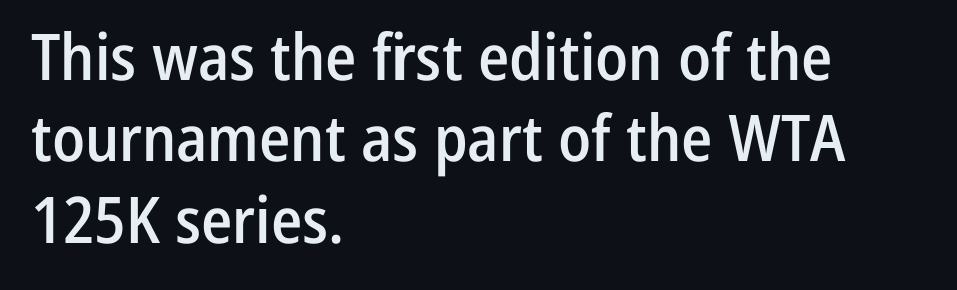
{"serif": "no", "italic": "no", "bold": "semi", "weight": "semibold", "width": "condensed", "stroke_contrast": "low", "x_height": "medium", "monospaced": "no", "underline": "no", "align": "left", "line_spacing": "normal", "line_spacing_ratio": 1.27, "letter_spacing": "normal", "letter_spacing_em": 0.0, "glyph_px": 64}
